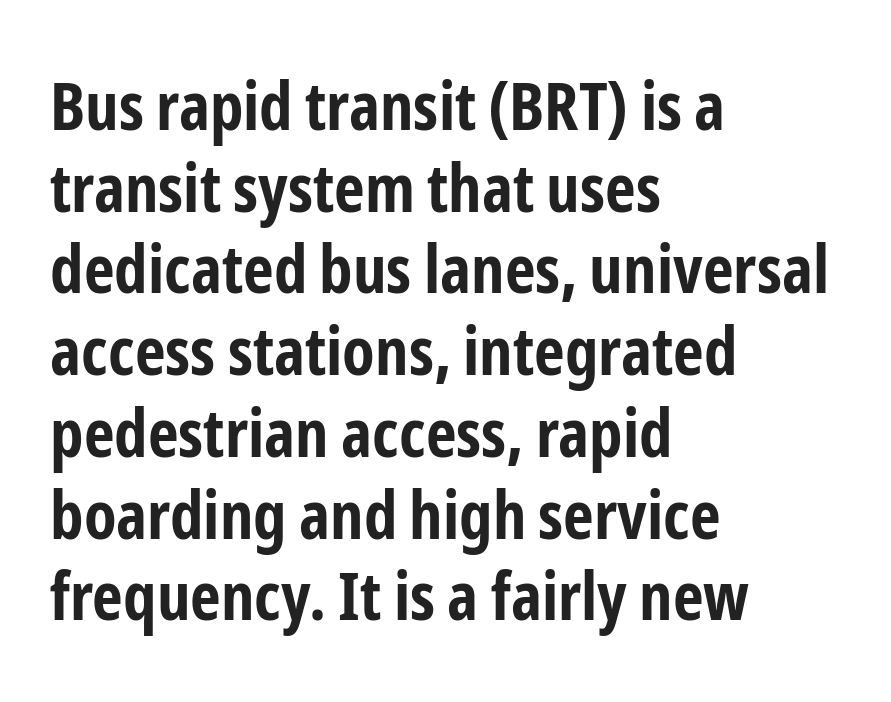
The image shows 67 px bold, condensed sans-serif type, upright; set left-aligned, line spacing 1.22x, normal letter spacing, not underlined; low stroke contrast and a medium x-height.
